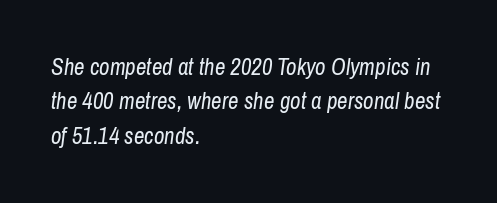
The image shows 23 px text type, italic (leaning right); set left-aligned, normal line spacing (1.5x), normal letter spacing, not underlined.
